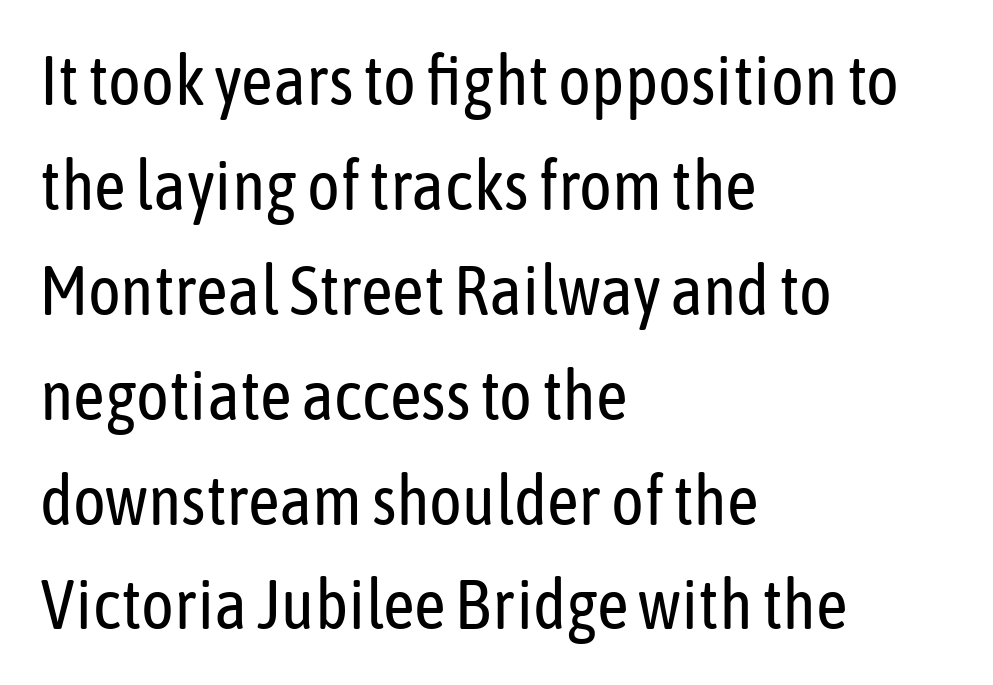
The image shows 69 px regular-weight, condensed sans-serif type, upright; set left-aligned, normal line spacing (1.52x), normal letter spacing, not underlined; low stroke contrast and a medium x-height.
